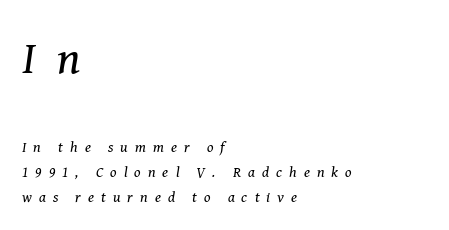
The image shows 46 px regular-weight serif type, italic (leaning right); set left-aligned, normal line spacing (1.66x), unusually wide letter spacing (+0.47 em), not underlined; the first (top) block is 3.07x larger; medium stroke contrast and a medium x-height.
